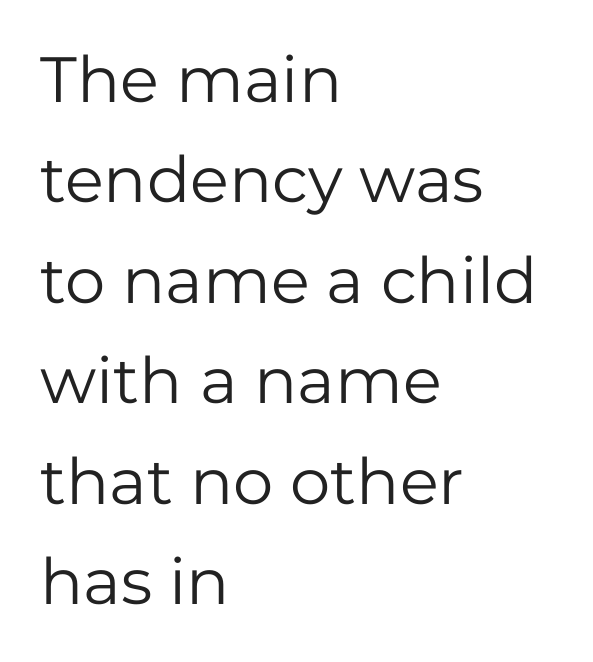
{"serif": "no", "italic": "no", "bold": "no", "weight": "regular", "width": "normal", "stroke_contrast": "low", "x_height": "medium", "monospaced": "no", "underline": "no", "align": "left", "line_spacing": "normal", "line_spacing_ratio": 1.57, "letter_spacing": "normal", "letter_spacing_em": 0.0, "glyph_px": 64}
